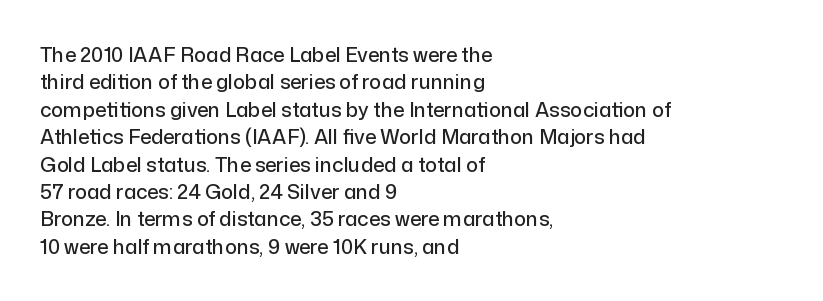
Q: Is the text italic (slanted)? A: No, it is upright.
Q: Is the text underlined? A: No.
Q: How is the paragraph aligned? A: Left-aligned.
Q: Is the spacing between letters normal or unusually wide? A: Normal.
Q: Is the spacing between lines tight, normal or loose? A: Normal.
